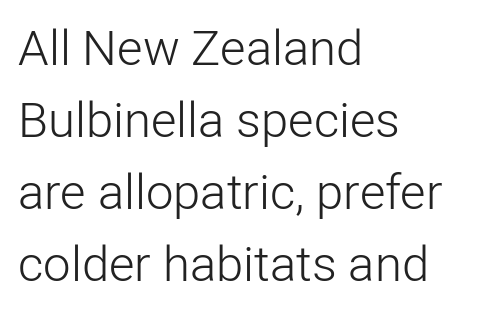
Stems here are at most as thick as an everyday book face. The face used here is proportionally spaced, like ordinary book or web type. Characters follow at the spacing the type designer built in. Alignment: flush left. Descender tails drop into unmarked territory. Unlike a traditional serif, this face leaves its strokes unadorned.
